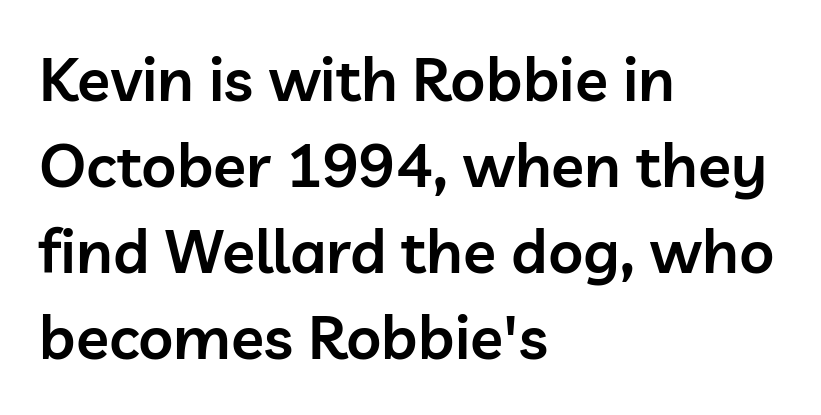
{"serif": "no", "italic": "no", "bold": "semi", "weight": "semibold", "width": "normal", "stroke_contrast": "low", "x_height": "medium", "monospaced": "no", "underline": "no", "align": "left", "line_spacing": "normal", "line_spacing_ratio": 1.41, "letter_spacing": "normal", "letter_spacing_em": 0.0, "glyph_px": 61}
